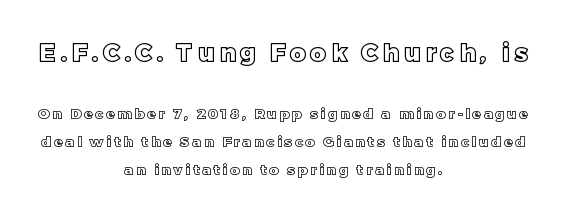
The image shows 24 px text type, upright; set centered, loose line spacing (2.02x), unusually wide letter spacing (+0.2 em), not underlined; the first (top) block is 1.71x larger.
